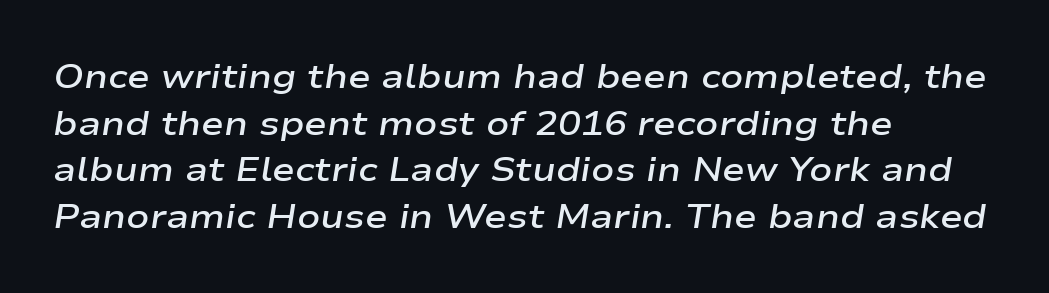
The image shows 34 px semibold, wide type, italic (leaning right); set left-aligned, normal line spacing (1.37x), normal letter spacing, not underlined; low stroke contrast and a medium x-height.
